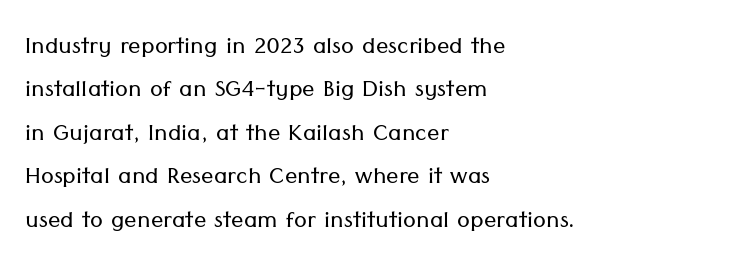
Compared with a centered layout, this one pins lines to the left instead. On a weight scale, this lands at 450 or below. The letters stand upright; this is a roman face. The string is rendered with underlining switched off.
